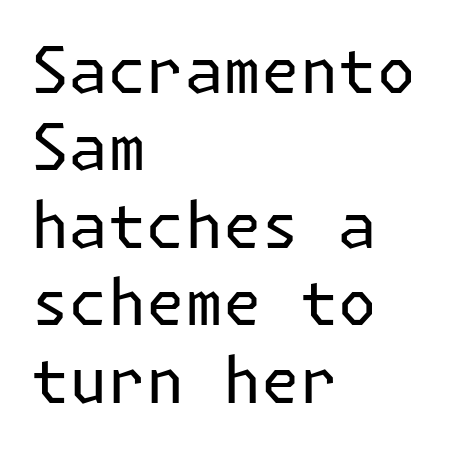
The image shows 64 px regular-weight sans-serif type, upright; set left-aligned, line spacing 1.21x, normal letter spacing, not underlined; low stroke contrast and a medium x-height.
